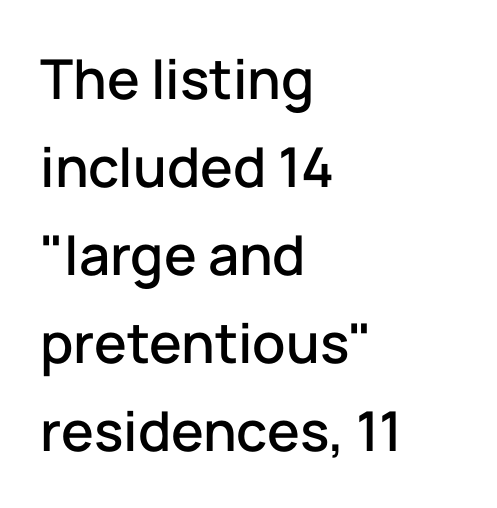
The image shows 55 px sans-serif type, upright; set left-aligned, normal line spacing (1.6x), normal letter spacing, not underlined; low stroke contrast and a medium x-height.
